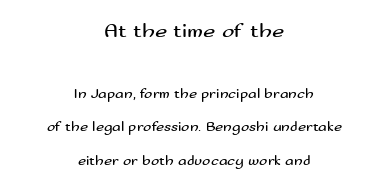
Q: Is the text bold? A: No.
Q: Is the text italic (slanted)? A: No, it is upright.
Q: Is the text underlined? A: No.
Q: How is the paragraph aligned? A: Centered.
Q: Is the spacing between letters normal or unusually wide? A: Normal.
Q: Is the spacing between lines tight, normal or loose? A: Loose.
Q: Which block of text is set in a larger size, the first (top) or the second (bottom)? A: The first (top) one.
